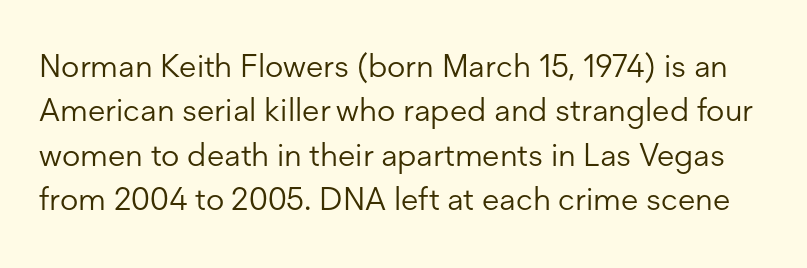
The image shows 32 px light sans-serif type, upright; set normal line spacing (1.39x), normal letter spacing, not underlined; low stroke contrast and a medium x-height.
